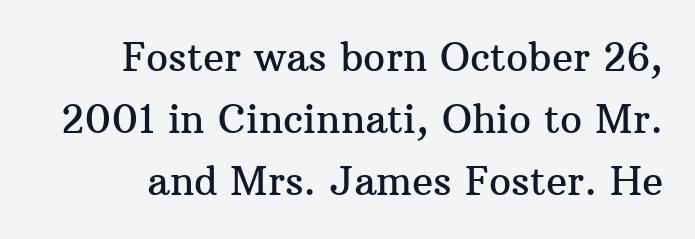
Character widths vary here, with narrow letters taking less room than wide ones. Bare-footed words on every line. Observe the serifs anchoring each vertical stroke in this sample. Students, note that the glyphs here touch the page at normal intervals. Rendered with straight, roman letterforms.
